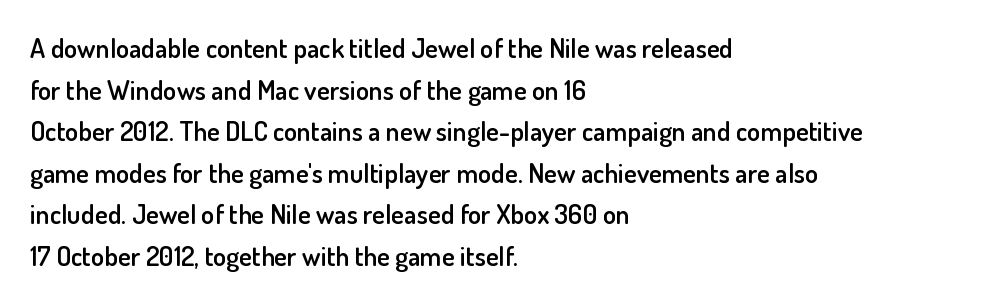
{"italic": "no", "bold": "semi", "underline": "no", "align": "left", "line_spacing": "normal", "line_spacing_ratio": 1.54, "letter_spacing": "normal", "letter_spacing_em": 0.0, "glyph_px": 27}
